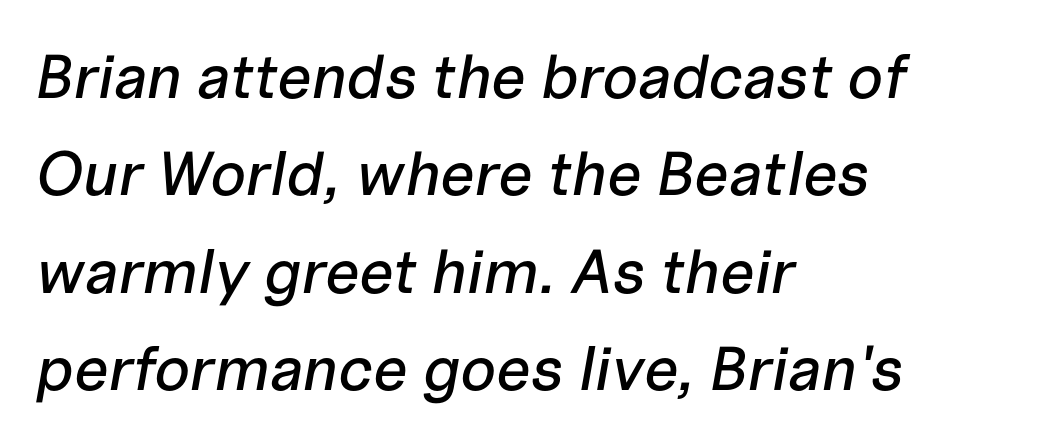
Q: Is the text italic (slanted)? A: Yes, it leans right by about 10 degrees.
Q: Is the text underlined? A: No.
Q: How is the paragraph aligned? A: Left-aligned.
Q: Is the spacing between letters normal or unusually wide? A: Normal.
Q: Is the spacing between lines tight, normal or loose? A: Normal.
Q: Width (condensed, normal, or wide)? A: Normal.
Q: Stroke contrast? A: Low.
Q: x-height? A: Medium.
Q: Monospaced? A: No.
